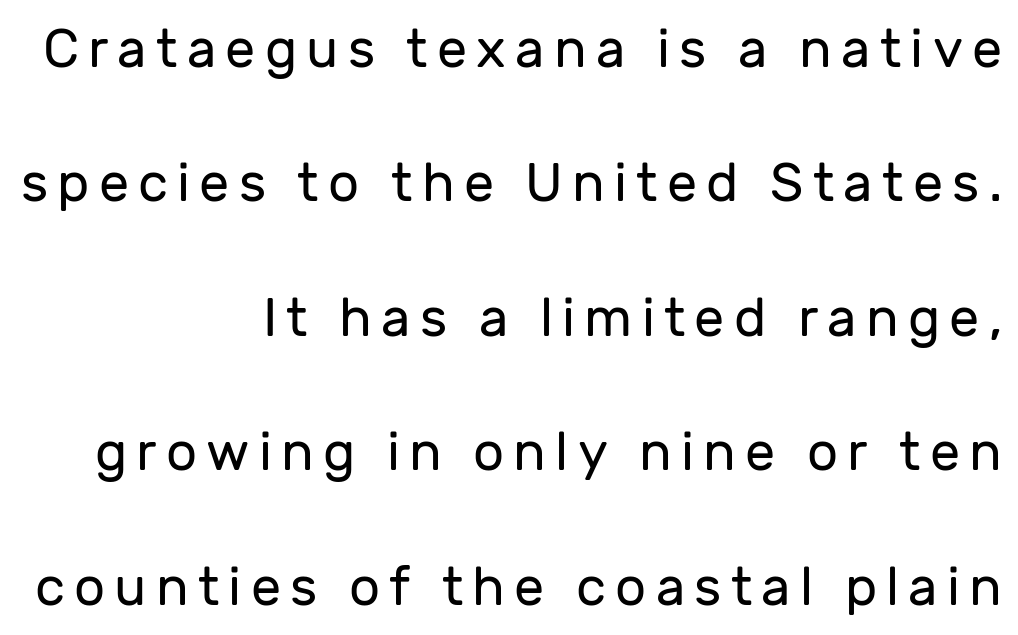
{"serif": "no", "italic": "no", "bold": "no", "weight": "regular", "width": "normal", "stroke_contrast": "low", "x_height": "medium", "monospaced": "no", "underline": "no", "align": "right", "line_spacing": "loose", "line_spacing_ratio": 2.49, "glyph_px": 54}
